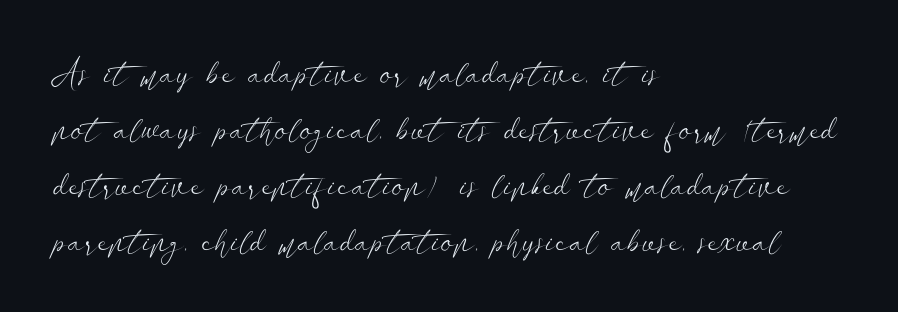
The face used here is a sans, in the tradition of grotesques and geometrics. Stems and bowls with no extra thickness — not bold. Words appear dense and cohesive because spacing is normal. Unmarked baselines from the first word to the last.
